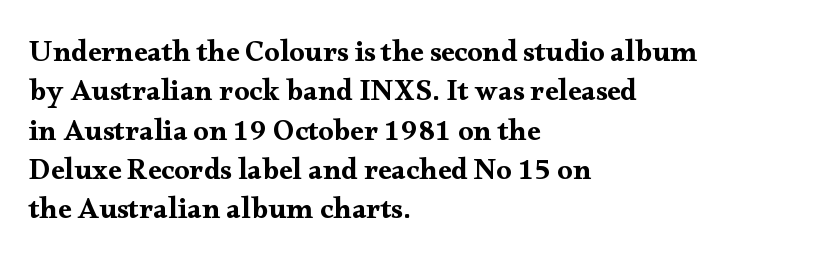
{"serif": "yes", "italic": "no", "width": "wide", "stroke_contrast": "medium", "x_height": "small", "monospaced": "no", "underline": "no", "align": "left", "line_spacing": "normal", "line_spacing_ratio": 1.31, "letter_spacing": "normal", "letter_spacing_em": 0.0, "glyph_px": 30}
